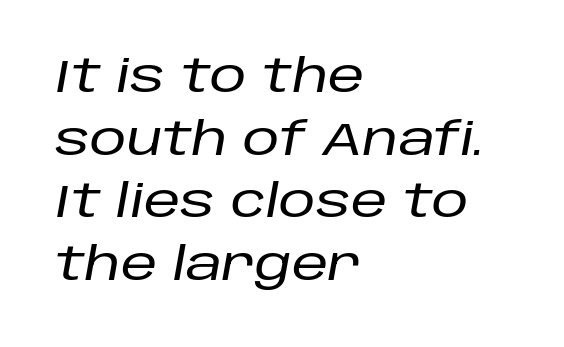
Q: Is the text italic (slanted)? A: Yes, it leans right by about 10 degrees.
Q: Is the text underlined? A: No.
Q: How is the paragraph aligned? A: Left-aligned.
Q: Is the spacing between letters normal or unusually wide? A: Normal.
Q: Is the spacing between lines tight, normal or loose? A: Normal.
Q: Width (condensed, normal, or wide)? A: Normal.
Q: Stroke contrast? A: Low.
Q: x-height? A: Large.
Q: Monospaced? A: No.
